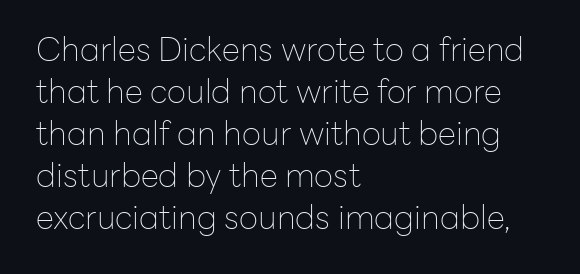
Default kerning and tracking; the words read as compact shapes. Rows of type keep a routine distance in the vertical direction. The letters advance in unequal steps, a hallmark of proportional type. Unbolded letterforms with no extra heft.
